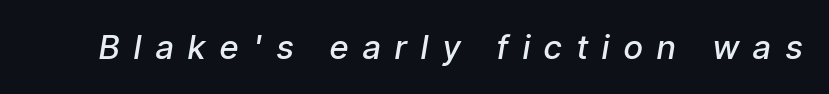
Rule under the text: the space is simply empty. Display-style spreading of the glyphs; the letterfit is very open. Weight: semibold (demi). A typesetter would call this proportional, since set widths differ per character.
